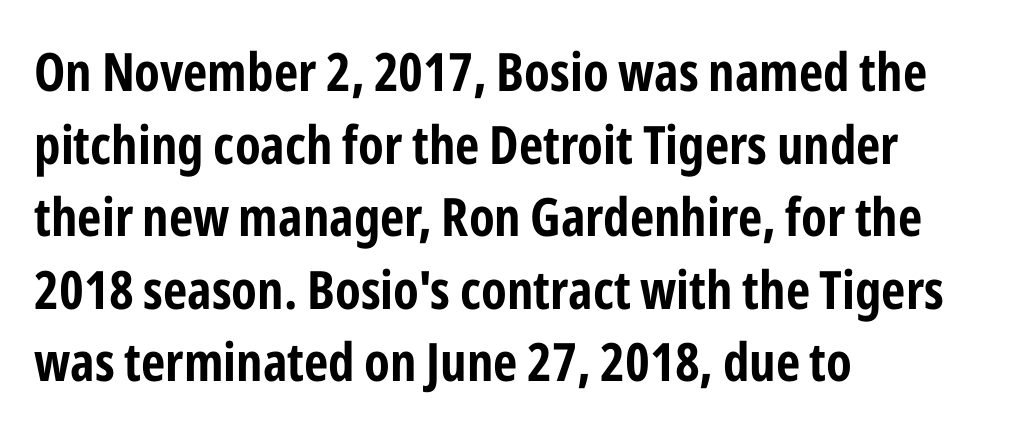
{"serif": "no", "italic": "no", "bold": "yes", "weight": "bold", "width": "condensed", "stroke_contrast": "low", "x_height": "medium", "monospaced": "no", "underline": "no", "align": "left", "line_spacing": "normal", "line_spacing_ratio": 1.37, "letter_spacing": "normal", "letter_spacing_em": 0.0, "glyph_px": 53}
